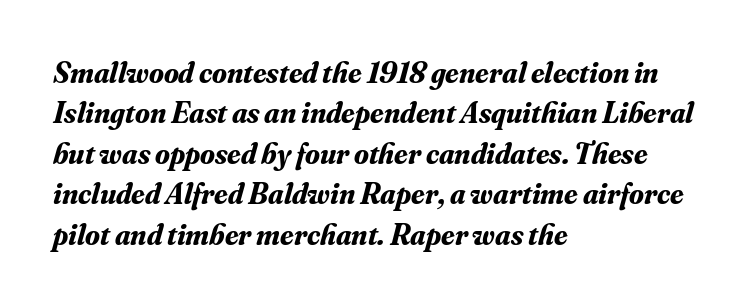
{"serif": "yes", "italic": "yes", "lean": "right", "slant_degrees": 16, "bold": "yes", "weight": "bold", "width": "normal", "stroke_contrast": "medium", "x_height": "small", "monospaced": "no", "underline": "no", "align": "left", "line_spacing": "normal", "line_spacing_ratio": 1.35, "letter_spacing": "normal", "letter_spacing_em": 0.0, "glyph_px": 30}
